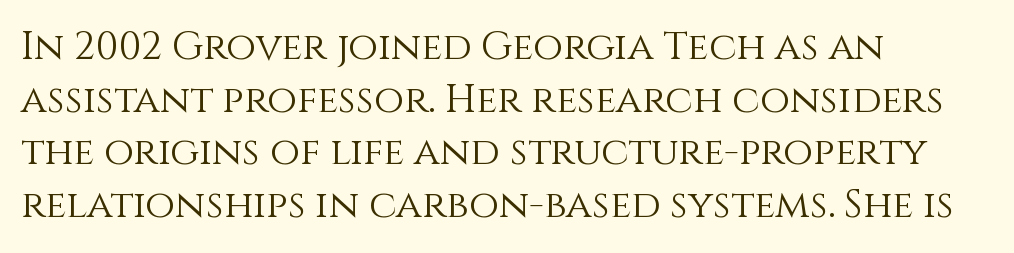
The string is rendered with underlining switched off. Characters remain perfectly vertical along every line. Teacher's note: observe the even left margin — that is flush-left alignment. Successive baselines arrive at the customary interval. Short note: letters normally spaced.
